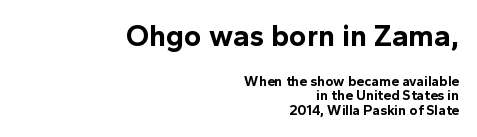
Q: Is the text bold? A: Yes.
Q: Is the text italic (slanted)? A: No, it is upright.
Q: Is the typeface a serif or a sans-serif typeface? A: Sans-serif.
Q: Is the text underlined? A: No.
Q: How is the paragraph aligned? A: Right-aligned.
Q: Is the spacing between letters normal or unusually wide? A: Normal.
Q: Is the spacing between lines tight, normal or loose? A: Tight.
Q: Which block of text is set in a larger size, the first (top) or the second (bottom)? A: The first (top) one.
Q: Width (condensed, normal, or wide)? A: Normal.
Q: x-height? A: Medium.
Q: Monospaced? A: No.
